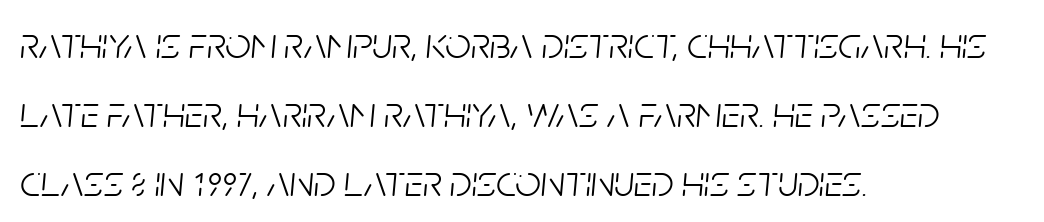
The image shows 45 px light, condensed type, italic (leaning right); set left-aligned, normal line spacing (1.53x), normal letter spacing, not underlined; low stroke contrast and a large x-height.
